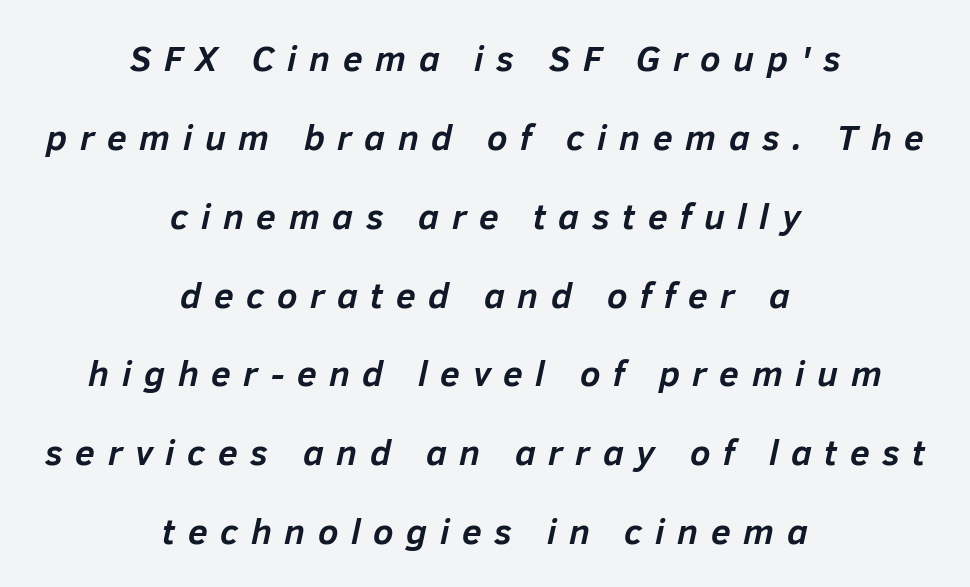
{"italic": "yes", "lean": "right", "slant_degrees": 12, "bold": "yes", "weight": "semibold", "width": "normal", "stroke_contrast": "low", "x_height": "medium", "monospaced": "no", "underline": "no", "align": "center", "line_spacing": "loose", "line_spacing_ratio": 2.19, "letter_spacing": "wide", "letter_spacing_em": 0.35, "glyph_px": 36}
